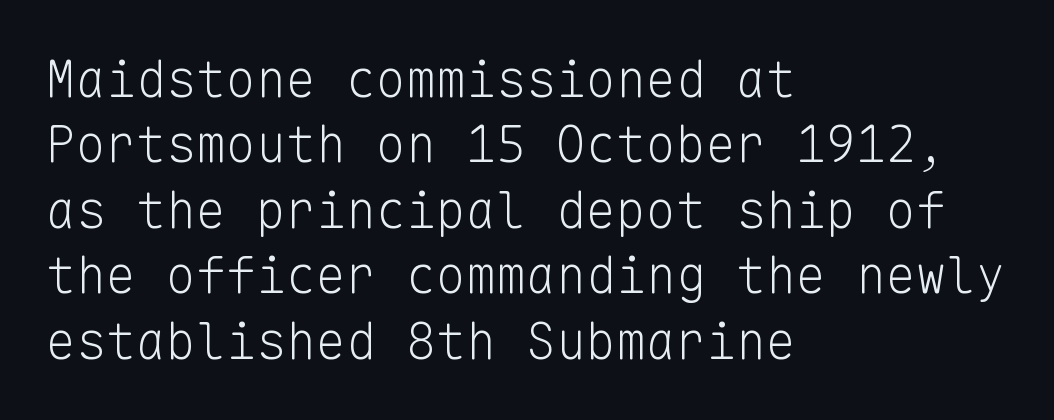
Weight class: somewhere from thin through regular. Glyph-to-glyph distance matches everyday printed text. The face used here is monospaced, like something from a code editor. All the whitespace from short lines collects on the right. Leading matches the norm, producing a regular column.
